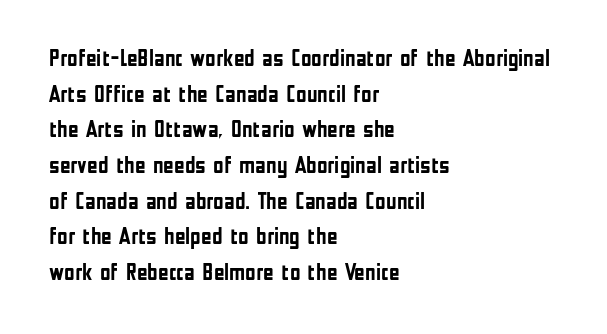
Is the block centered? No — it sits flush against the left margin. A full-strength bold gives these letters their thick strokes. The zone under the glyphs is completely vacant. This sample uses an upright cut, with every glyph sitting square on the baseline. The passage shown has conventional tracking throughout. The line-height multiplier appears to be the usual default.
